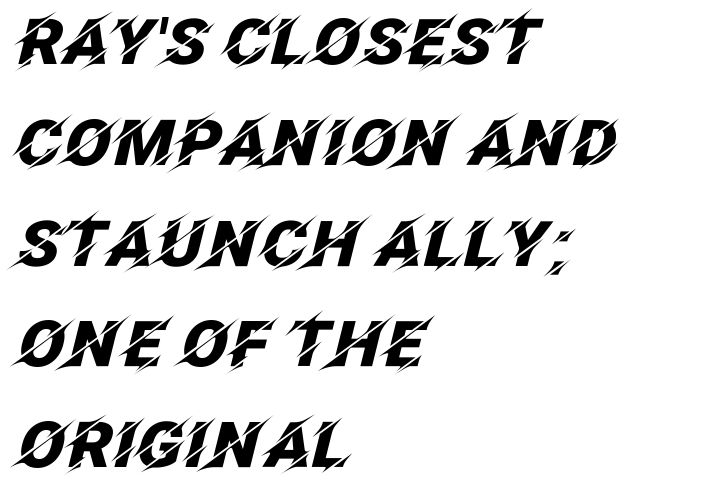
Q: Is the text bold? A: Yes.
Q: Is the text italic (slanted)? A: Yes, it leans right by about 12 degrees.
Q: Is the text underlined? A: No.
Q: How is the paragraph aligned? A: Left-aligned.
Q: Is the spacing between letters normal or unusually wide? A: Normal.
Q: Is the spacing between lines tight, normal or loose? A: Normal.
Q: Width (condensed, normal, or wide)? A: Normal.
Q: Stroke contrast? A: Low.
Q: x-height? A: Large.
Q: Monospaced? A: No.
